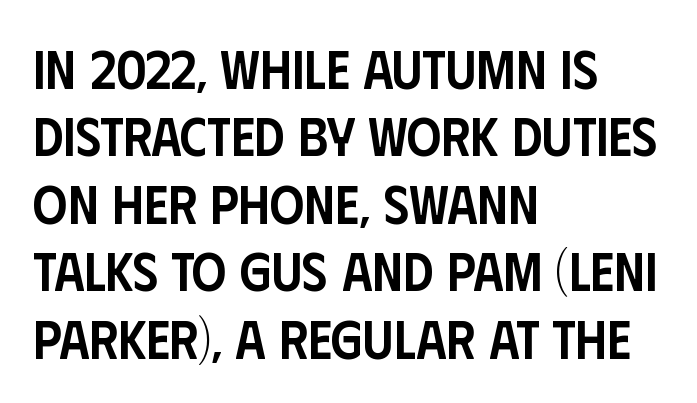
Is the block centered? No — it sits flush against the left margin. To sum up the face: it is a sans, with no serifs. Every stem runs plumb, perpendicular to the baseline. The type is set solid horizontally, with unmodified tracking. Is the type bold? Partly — it's a semibold, heavier than regular but not fully bold. Just letters on the line, the space beneath them empty.
